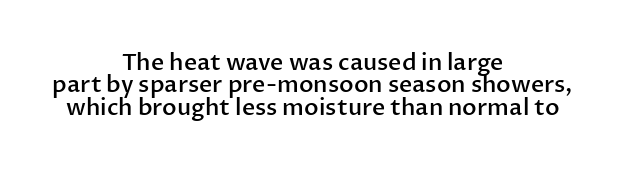
{"italic": "no", "bold": "semi", "underline": "no", "align": "center", "line_spacing": "tight", "line_spacing_ratio": 0.97, "letter_spacing": "normal", "letter_spacing_em": 0.0, "glyph_px": 23}
